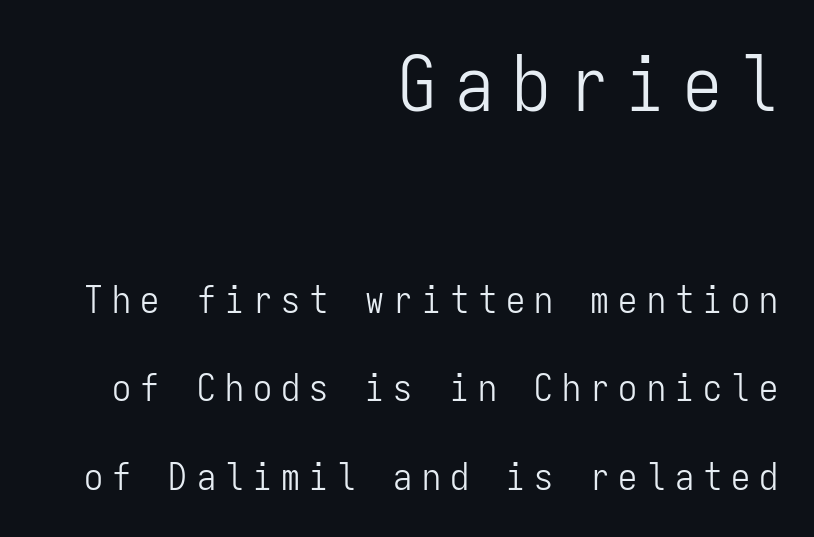
The image shows 77 px light, condensed sans-serif type, upright, monospaced; set right-aligned, loose line spacing (2.32x), unusually wide letter spacing (+0.24 em), not underlined; the first (top) block is 2.03x larger; low stroke contrast and a medium x-height.
